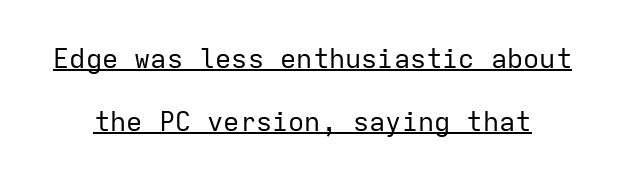
Q: Is the text bold? A: No.
Q: Is the text italic (slanted)? A: No, it is upright.
Q: Is the text underlined? A: Yes.
Q: Is the spacing between letters normal or unusually wide? A: Normal.
Q: Is the spacing between lines tight, normal or loose? A: Loose.
